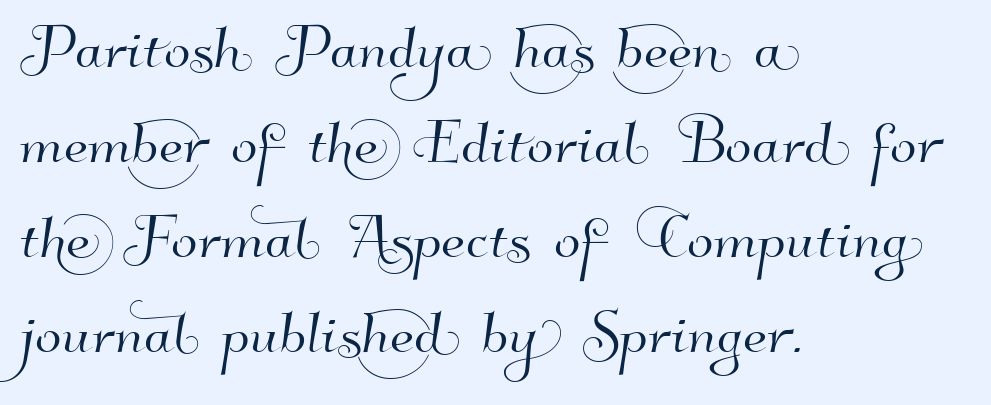
The horizontal fit of the characters is conventional and even. A typesetter would call this proportional, since set widths differ per character. Casual observation: everything's shoved over to the left. Is this a sans? Yes — the strokes have no serifs. This rendering features lettering with no underline.
